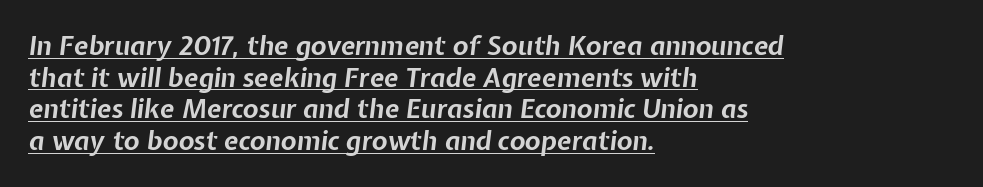
{"italic": "yes", "lean": "right", "slant_degrees": 7, "bold": "yes", "underline": "yes", "align": "left", "line_spacing_ratio": 1.22, "letter_spacing": "normal", "letter_spacing_em": 0.0, "glyph_px": 26}
